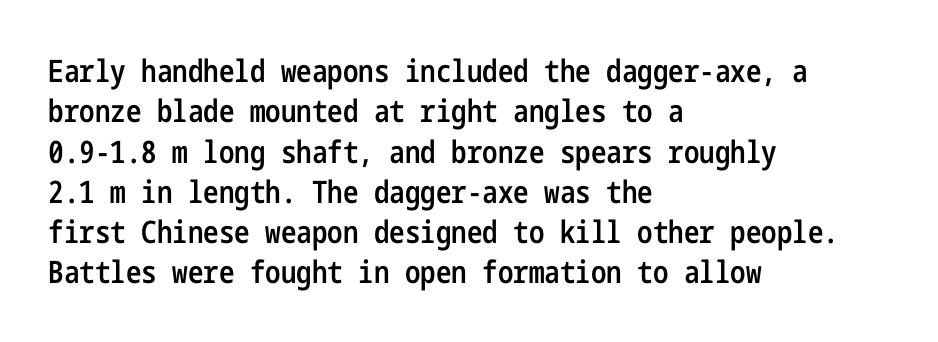
{"serif": "no", "italic": "no", "bold": "semi", "weight": "semibold", "width": "condensed", "stroke_contrast": "low", "x_height": "medium", "underline": "no", "align": "left", "line_spacing": "normal", "line_spacing_ratio": 1.3, "letter_spacing": "normal", "letter_spacing_em": 0.0, "glyph_px": 31}
